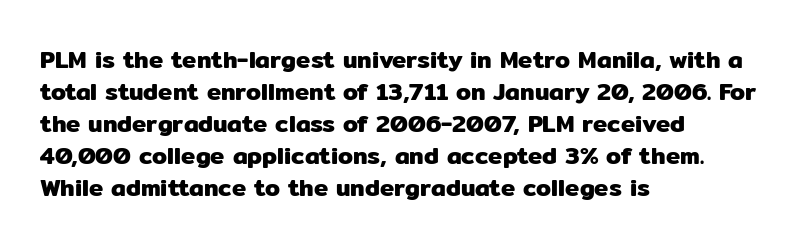
Q: Is the text italic (slanted)? A: No, it is upright.
Q: Is the text underlined? A: No.
Q: How is the paragraph aligned? A: Left-aligned.
Q: Is the spacing between letters normal or unusually wide? A: Normal.
Q: Is the spacing between lines tight, normal or loose? A: Normal.
